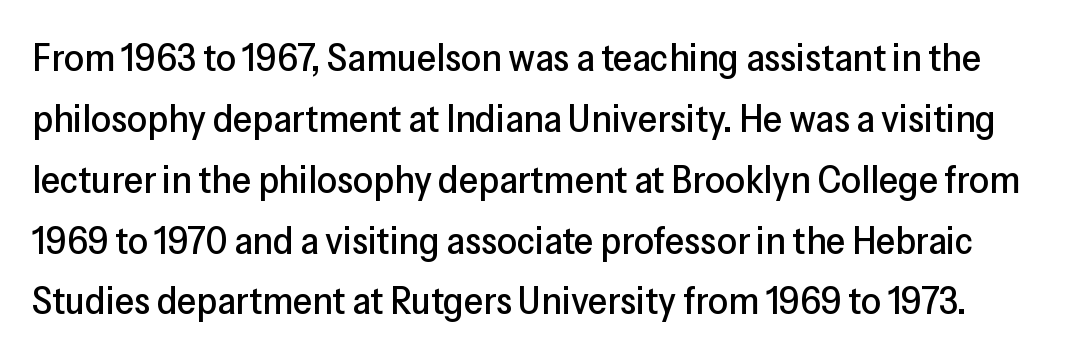
Tracking here is standard; glyphs follow each other at the usual distance. Descender tails drop into unmarked territory. I'd call this a sans setting — the letters go barefoot. Nope, not italic — everything's standing straight. Compared with typical paragraphs, the rows here are spaced about the same.
